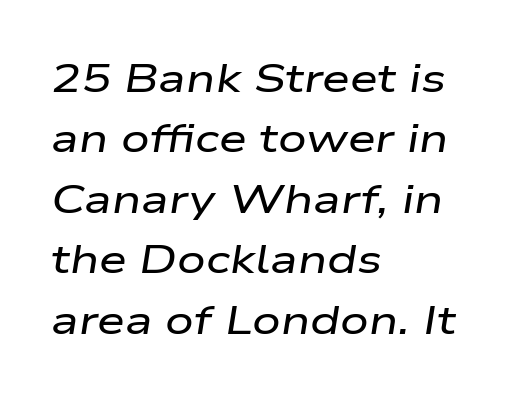
Q: Is the text italic (slanted)? A: Yes, it leans right by about 9 degrees.
Q: Is the text underlined? A: No.
Q: How is the paragraph aligned? A: Left-aligned.
Q: Is the spacing between letters normal or unusually wide? A: Normal.
Q: Is the spacing between lines tight, normal or loose? A: Normal.
Q: Width (condensed, normal, or wide)? A: Wide.
Q: Stroke contrast? A: Low.
Q: x-height? A: Medium.
Q: Monospaced? A: No.
